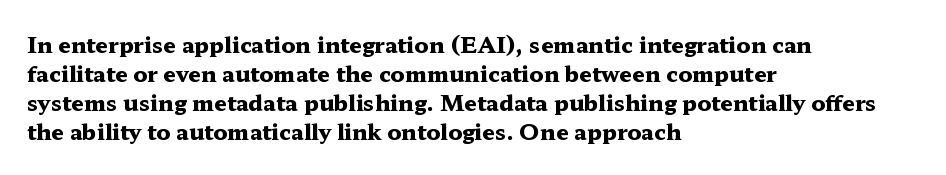
I'd describe the lettering as bold — thick and assertive. Line starts are locked; line ends wander. Nope, not italic — everything's standing straight. Only glyphs here, with clear space below each row.
